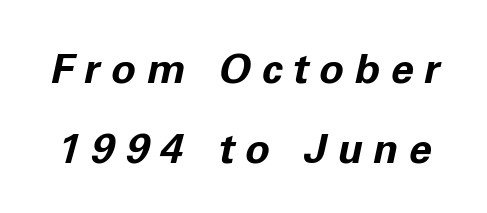
{"italic": "yes", "lean": "right", "slant_degrees": 11, "bold": "yes", "weight": "bold", "width": "normal", "stroke_contrast": "low", "x_height": "medium", "monospaced": "no", "underline": "no", "line_spacing": "loose", "line_spacing_ratio": 1.94, "letter_spacing": "wide", "letter_spacing_em": 0.26, "glyph_px": 41}
